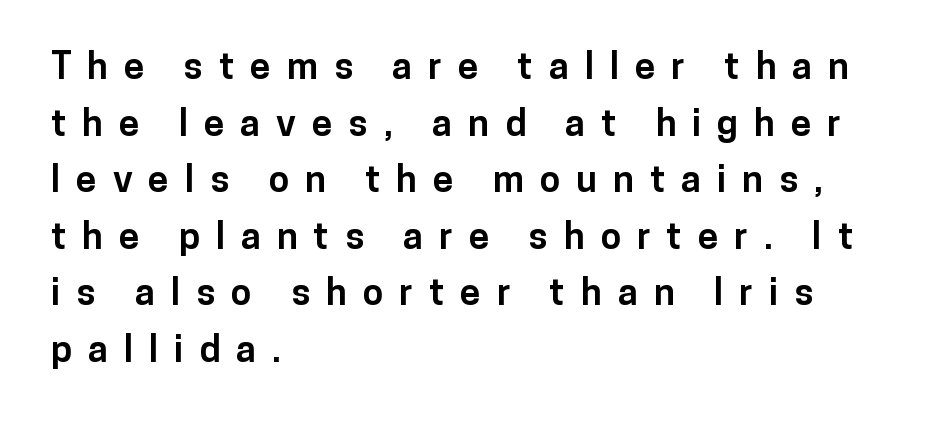
{"serif": "no", "italic": "no", "bold": "yes", "weight": "bold", "width": "normal", "stroke_contrast": "low", "x_height": "medium", "monospaced": "no", "underline": "no", "align": "left", "line_spacing": "normal", "line_spacing_ratio": 1.53, "letter_spacing": "wide", "letter_spacing_em": 0.43, "glyph_px": 37}
